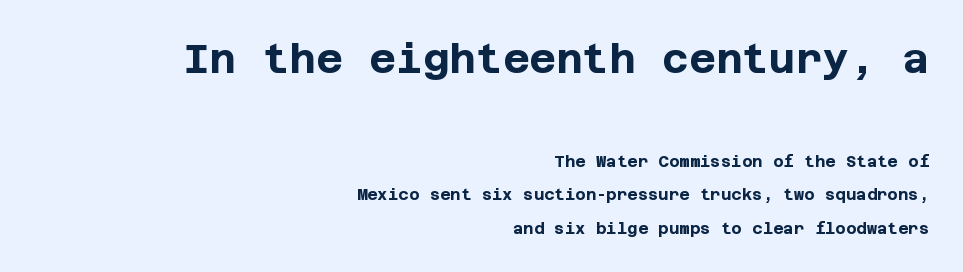
{"serif": "no", "italic": "no", "bold": "yes", "weight": "bold", "width": "normal", "stroke_contrast": "low", "x_height": "large", "underline": "no", "align": "right", "line_spacing": "loose", "line_spacing_ratio": 2.08, "letter_spacing": "normal", "letter_spacing_em": 0.0, "larger_block": "first", "size_ratio": 2.56, "glyph_px": 41}
